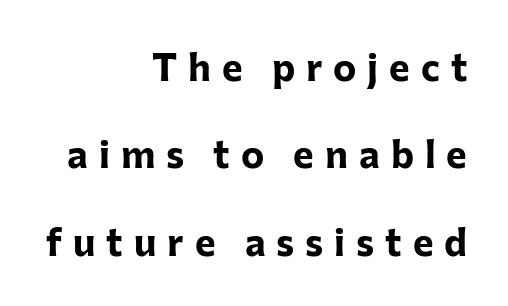
Line spacing here is loose. When letters stand straight like this, we call the style roman or upright. Letter spacing: wide. Varying glyph widths throughout — classic text-font behaviour. Notice how the passage keeps a crisp vertical edge on the right only. Type style note: lacks serifs.
